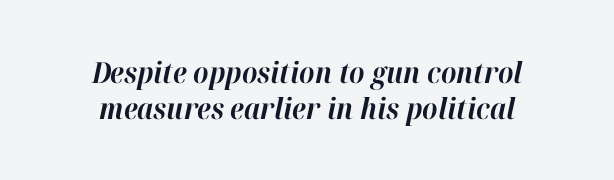
The image shows 29 px bold type, italic (leaning right); set centered, line spacing 1.24x, normal letter spacing, not underlined; high stroke contrast and a medium x-height.
